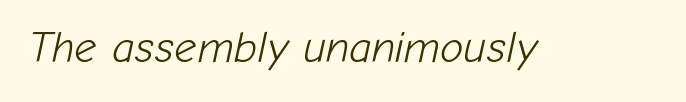
Rendered with sloped, italic letterforms. A clean baseline with only descenders dipping below it. Unbolded letterforms with no extra heft. Tracking here is standard; glyphs follow each other at the usual distance.
